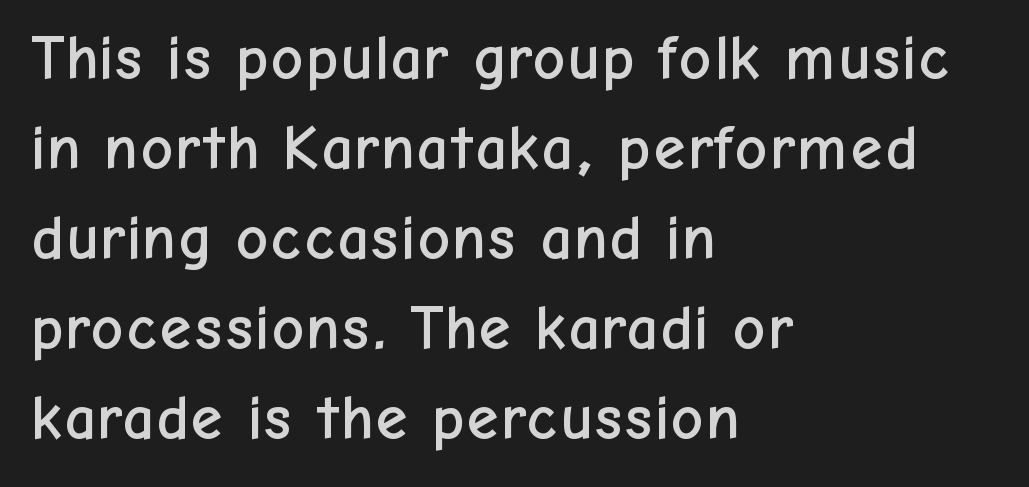
{"serif": "no", "italic": "no", "width": "normal", "stroke_contrast": "low", "x_height": "medium", "monospaced": "no", "underline": "no", "align": "left", "line_spacing": "normal", "line_spacing_ratio": 1.43, "letter_spacing": "normal", "letter_spacing_em": 0.0, "glyph_px": 63}
